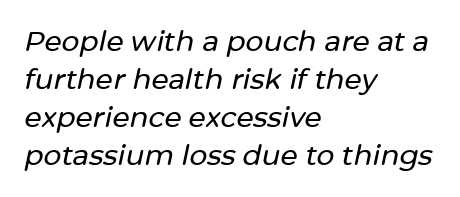
Q: Is the text italic (slanted)? A: Yes, it leans right by about 12 degrees.
Q: Is the text underlined? A: No.
Q: How is the paragraph aligned? A: Left-aligned.
Q: Is the spacing between letters normal or unusually wide? A: Normal.
Q: Is the spacing between lines tight, normal or loose? A: Normal.
Q: Width (condensed, normal, or wide)? A: Normal.
Q: Stroke contrast? A: Low.
Q: x-height? A: Medium.
Q: Monospaced? A: No.
